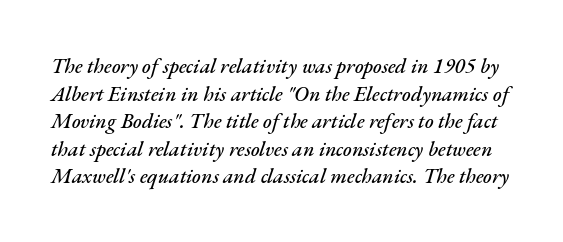
Q: Is the text italic (slanted)? A: Yes, it leans right by about 17 degrees.
Q: Is the text underlined? A: No.
Q: Is the spacing between letters normal or unusually wide? A: Normal.
Q: Is the spacing between lines tight, normal or loose? A: Normal.
